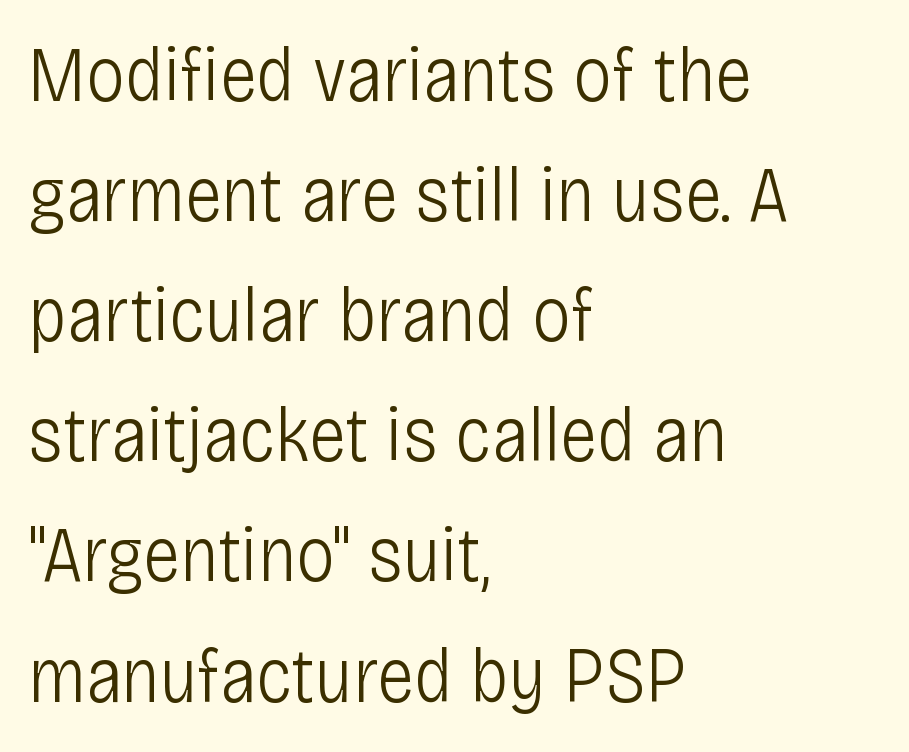
The image shows 78 px light, condensed sans-serif type, upright; set left-aligned, normal line spacing (1.54x), normal letter spacing, not underlined; low stroke contrast and a large x-height.
